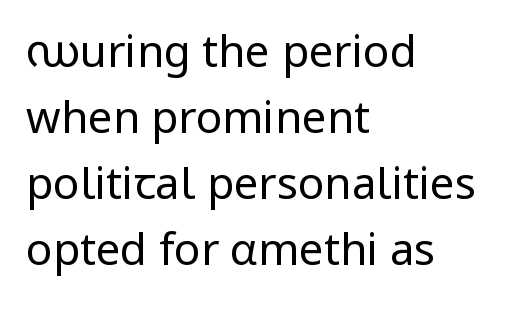
{"serif": "no", "italic": "no", "bold": "no", "weight": "regular", "width": "normal", "stroke_contrast": "low", "x_height": "medium", "monospaced": "no", "underline": "no", "align": "left", "line_spacing": "normal", "line_spacing_ratio": 1.5, "letter_spacing": "normal", "letter_spacing_em": 0.0, "glyph_px": 44}
